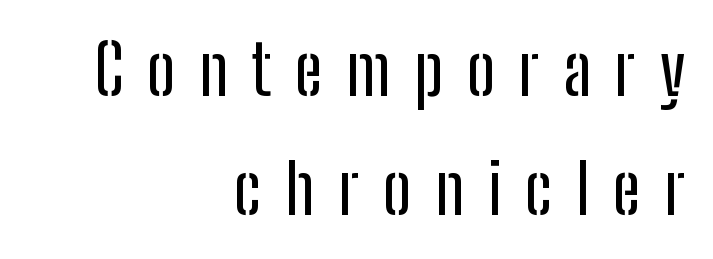
Q: Is the text italic (slanted)? A: No, it is upright.
Q: Is the typeface a serif or a sans-serif typeface? A: Sans-serif.
Q: Is the text underlined? A: No.
Q: How is the paragraph aligned? A: Right-aligned.
Q: Is the spacing between letters normal or unusually wide? A: Unusually wide.
Q: Width (condensed, normal, or wide)? A: Condensed.
Q: Stroke contrast? A: Low.
Q: x-height? A: Medium.
Q: Monospaced? A: No.
